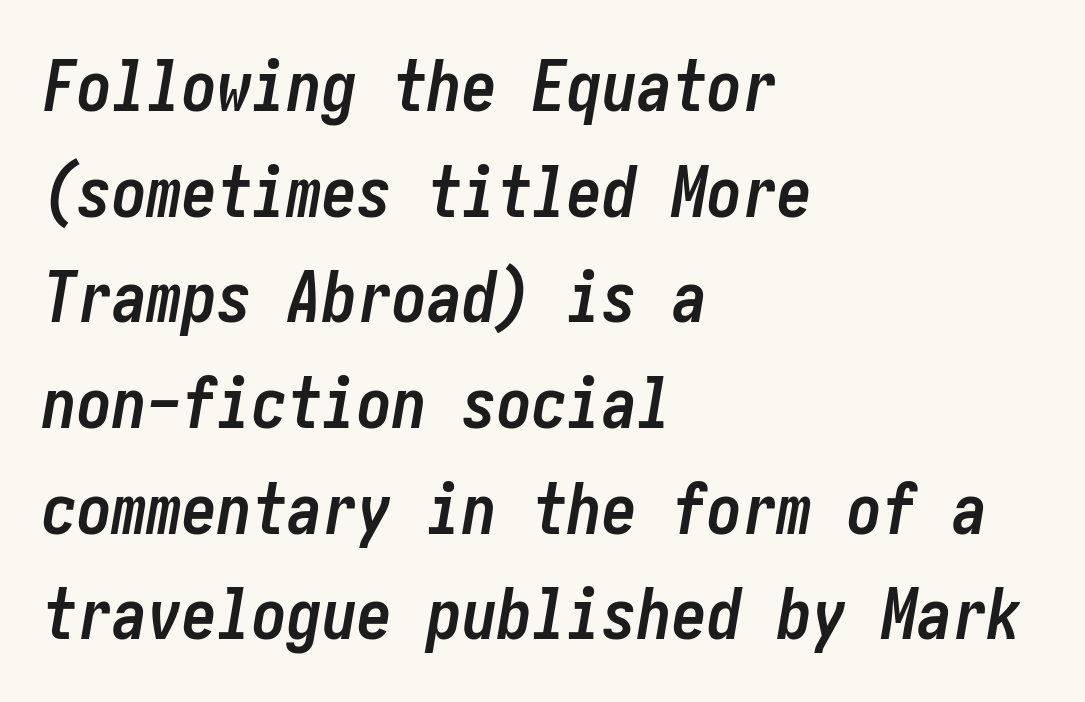
{"italic": "yes", "lean": "right", "slant_degrees": 10, "bold": "yes", "weight": "semibold", "width": "condensed", "stroke_contrast": "low", "x_height": "medium", "underline": "no", "align": "left", "line_spacing": "normal", "line_spacing_ratio": 1.51, "letter_spacing": "normal", "letter_spacing_em": 0.0, "glyph_px": 70}
